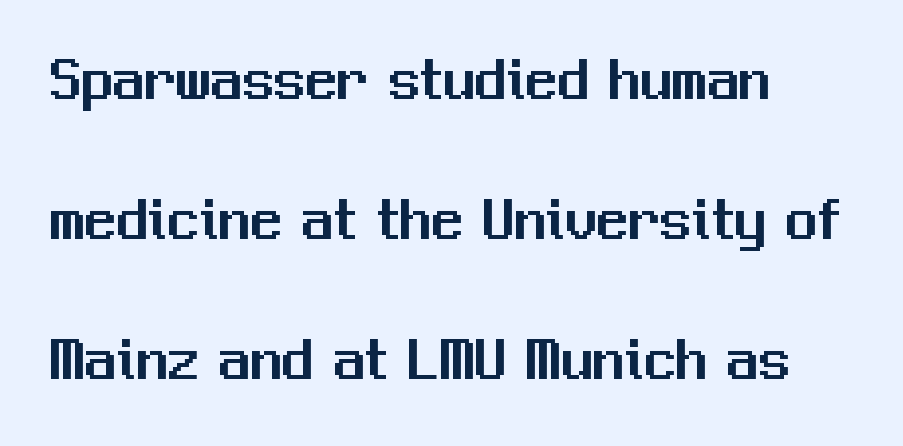
Q: Is the text italic (slanted)? A: No, it is upright.
Q: Is the typeface a serif or a sans-serif typeface? A: Sans-serif.
Q: Is the text underlined? A: No.
Q: How is the paragraph aligned? A: Left-aligned.
Q: Is the spacing between letters normal or unusually wide? A: Normal.
Q: Is the spacing between lines tight, normal or loose? A: Loose.
Q: Width (condensed, normal, or wide)? A: Normal.
Q: Stroke contrast? A: Medium.
Q: x-height? A: Medium.
Q: Monospaced? A: No.
